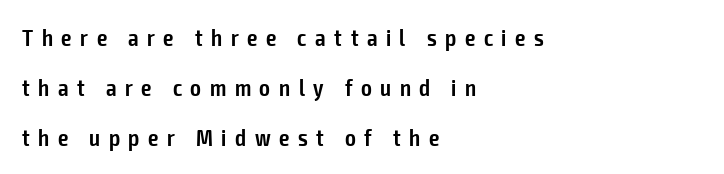
Q: Is the text bold? A: Semi-bold.
Q: Is the text italic (slanted)? A: No, it is upright.
Q: Is the text underlined? A: No.
Q: How is the paragraph aligned? A: Left-aligned.
Q: Is the spacing between letters normal or unusually wide? A: Unusually wide.
Q: Is the spacing between lines tight, normal or loose? A: Loose.
